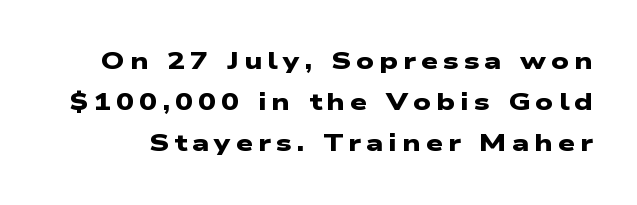
{"bold": "yes", "underline": "no", "line_spacing_ratio": 1.71, "letter_spacing": "wide", "letter_spacing_em": 0.21, "glyph_px": 24}
